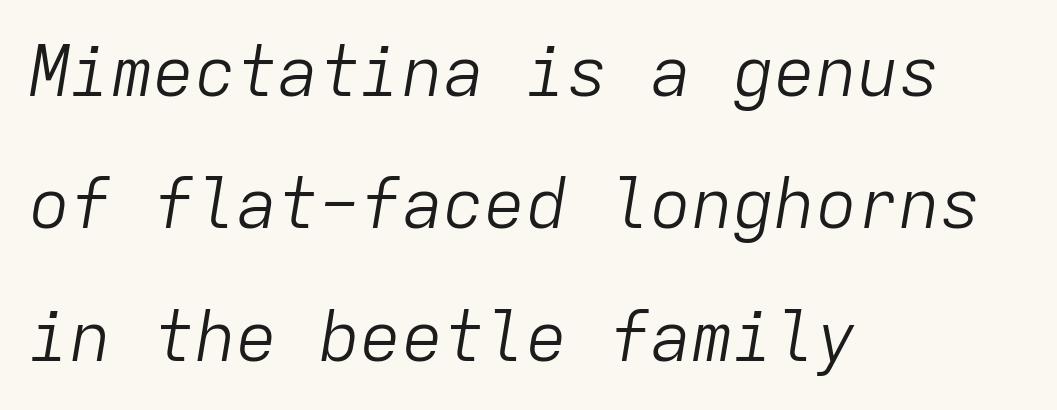
{"italic": "yes", "lean": "right", "slant_degrees": 9, "bold": "no", "weight": "light", "width": "normal", "stroke_contrast": "low", "x_height": "medium", "monospaced": "yes", "underline": "no", "align": "left", "line_spacing": "loose", "line_spacing_ratio": 1.92, "letter_spacing": "normal", "letter_spacing_em": 0.0, "glyph_px": 69}
